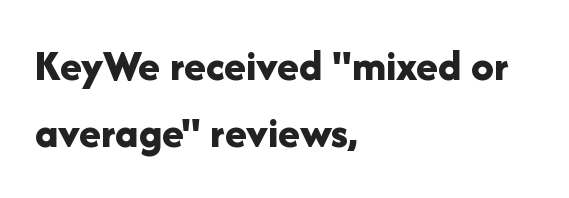
The image shows 45 px bold sans-serif type, upright; set left-aligned, normal line spacing (1.5x), normal letter spacing, not underlined; low stroke contrast and a medium x-height.
